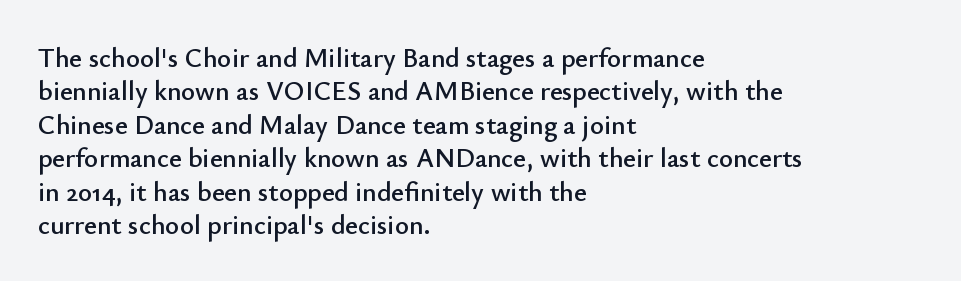
The specimen reads as upright at a glance. The words here are not underlined. Horizontal alignment here is leftward, the default for most running prose. The gaps between neighbouring characters are ordinary and unremarkable.
